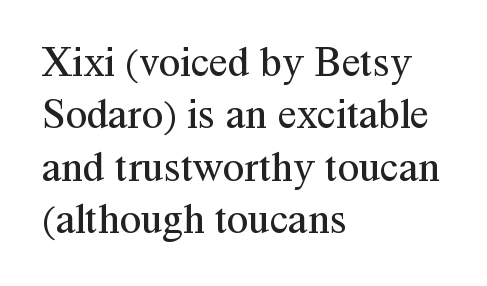
The image shows 43 px regular-weight serif type, upright; set left-aligned, line spacing 1.22x, normal letter spacing, not underlined; medium stroke contrast and a medium x-height.
